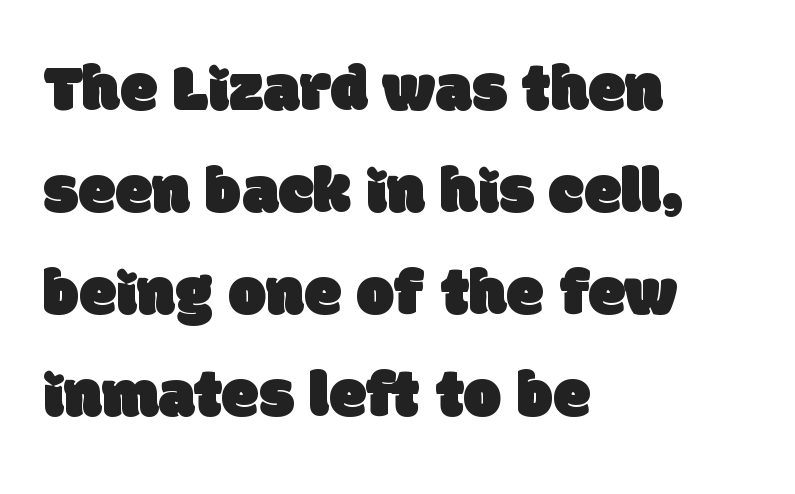
The image shows 67 px sans-serif type; set left-aligned, normal line spacing (1.52x), normal letter spacing, not underlined; low stroke contrast and a large x-height.
